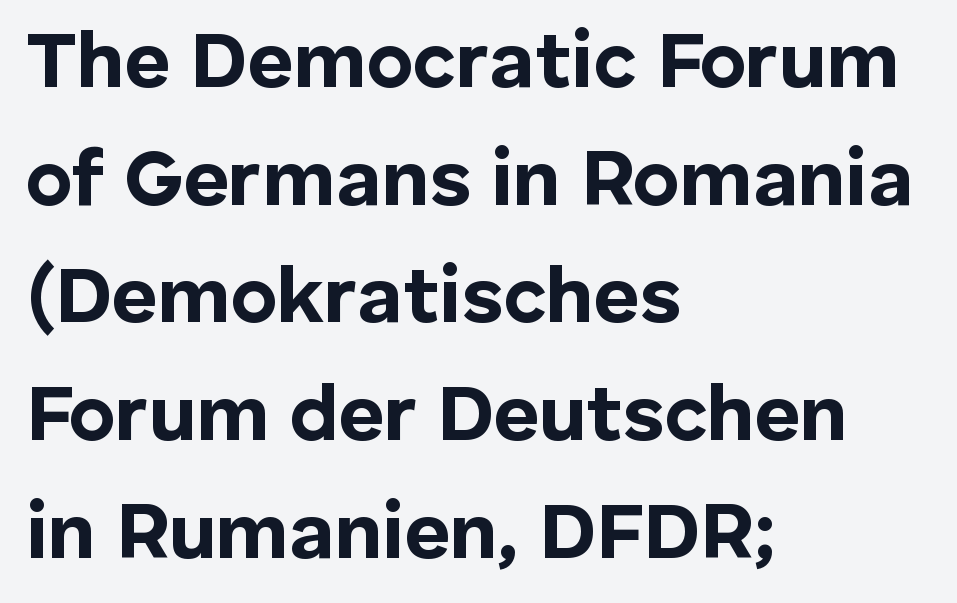
{"serif": "no", "italic": "no", "bold": "yes", "weight": "bold", "width": "normal", "stroke_contrast": "low", "x_height": "medium", "monospaced": "no", "underline": "no", "align": "left", "line_spacing": "normal", "line_spacing_ratio": 1.49, "letter_spacing": "normal", "letter_spacing_em": 0.0, "glyph_px": 79}
